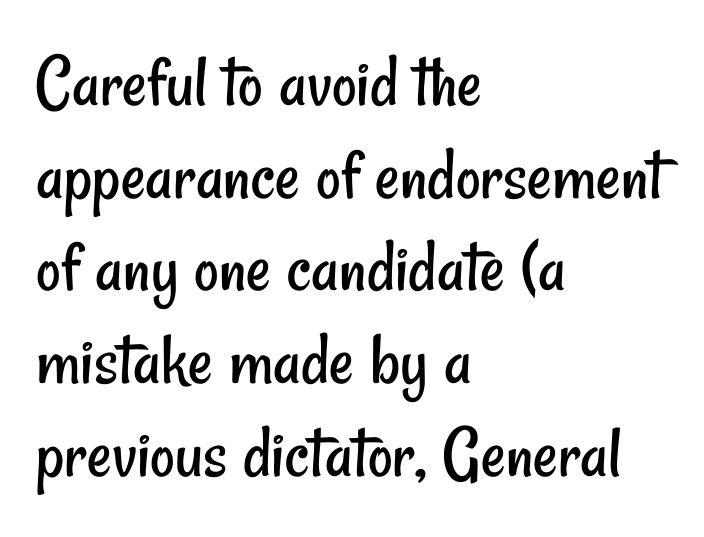
These lines are rendered in a variable-pitch font. Here the glyphs are tracked normally, forming tight word shapes. No chunkiness to these letters — they're not bold. Observe the absence of serifs on each vertical stroke in this sample. Nobody drew a line under any word here. Typeset ragged right — the left edge is the straight one.
